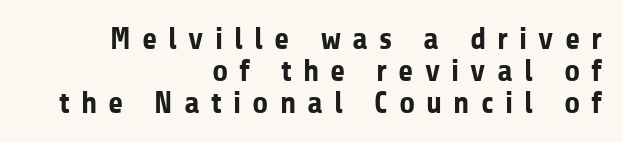
{"serif": "no", "italic": "no", "bold": "yes", "weight": "bold", "width": "normal", "stroke_contrast": "low", "x_height": "medium", "monospaced": "no", "underline": "no", "align": "right", "line_spacing": "tight", "line_spacing_ratio": 1.03, "letter_spacing": "wide", "letter_spacing_em": 0.36, "glyph_px": 31}
